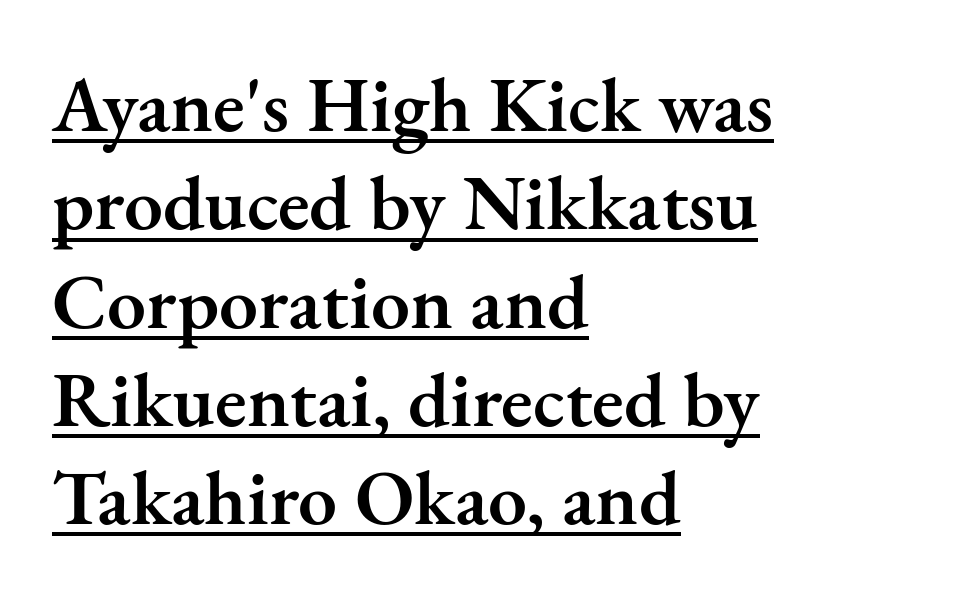
Varying glyph widths throughout — classic text-font behaviour. To sum up the face: it has serifs. A fair bit of extra ink — the face is semibold, not bold. Each new line begins a customary step beneath the previous one. Short note: letters normally spaced. Compared with a centered layout, this one pins lines to the left instead.
